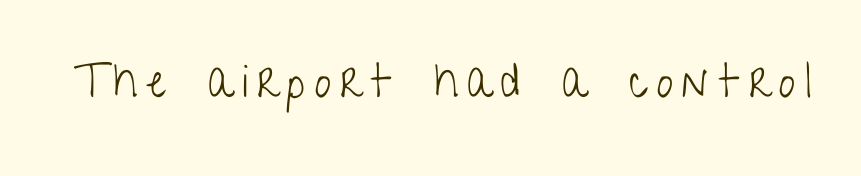
{"serif": "no", "italic": "no", "bold": "no", "weight": "light", "width": "condensed", "stroke_contrast": "low", "x_height": "medium", "monospaced": "no", "underline": "no", "letter_spacing": "wide", "letter_spacing_em": 0.2, "glyph_px": 47}
